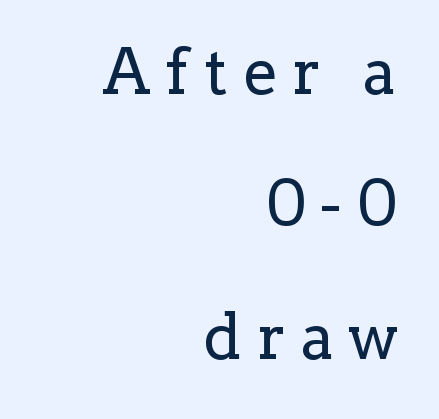
The passage shown stacks its lines with a broad gap. Which margin do the lines hug? The right one — the left edge is uneven. The font sits on the lighter half of the weight spectrum, regular included. The lettering stays uniformly vertical, giving the passage a roman look. The passage shown is not underscored anywhere. Does the type have serifs? Yes, each stem ends in a small foot.
